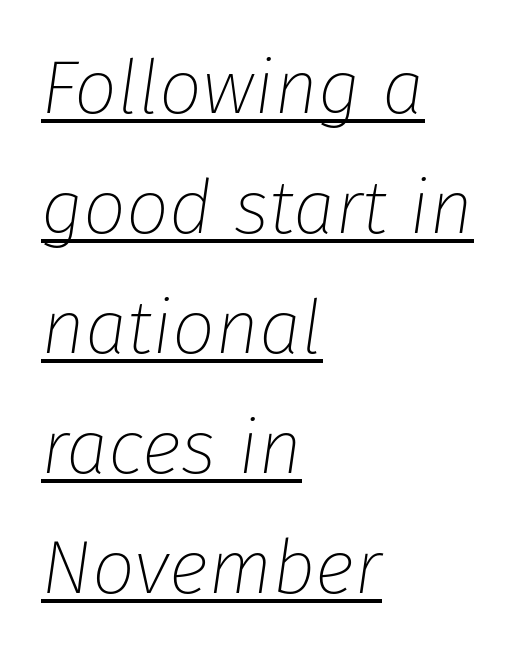
The image shows 76 px thin type, italic (leaning right); set left-aligned, normal line spacing (1.58x), normal letter spacing, underlined; low stroke contrast and a medium x-height.
